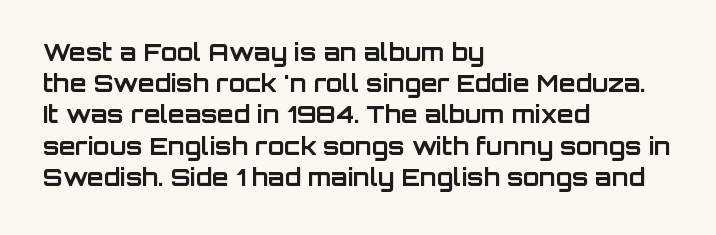
Every letter is thick-stroked: bold, no question. Line starts are locked; line ends wander. What's the leading like? Ordinary, nothing unusual. Glance below the letters and you will spot only blank space.
